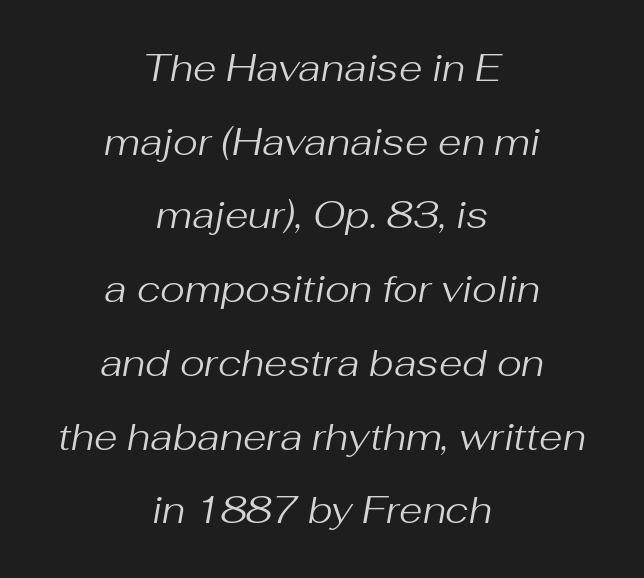
{"italic": "yes", "lean": "right", "slant_degrees": 10, "bold": "no", "weight": "regular", "width": "normal", "stroke_contrast": "medium", "x_height": "medium", "monospaced": "no", "underline": "no", "align": "center", "line_spacing": "loose", "line_spacing_ratio": 1.94, "letter_spacing": "normal", "letter_spacing_em": 0.0, "glyph_px": 38}
